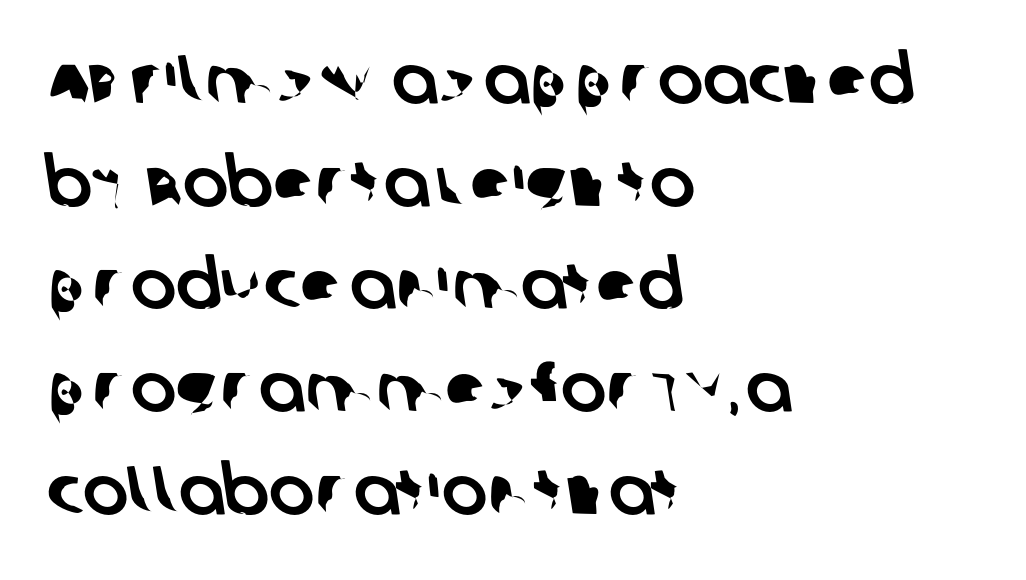
The image shows 68 px sans-serif type; set left-aligned, normal line spacing (1.51x), normal letter spacing, not underlined; low stroke contrast and a large x-height.
